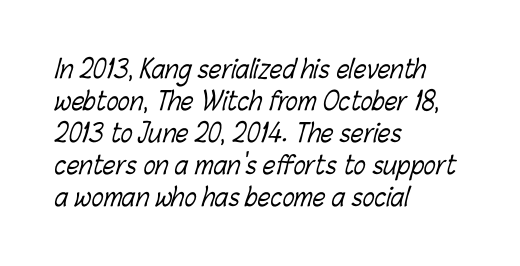
The typeface has the unassuming heft of standard copy or less. Spacing between characters is what you'd get straight out of the box. Short and long lines alike share a common starting point at left. Does the leading feel generous? No, just average.
